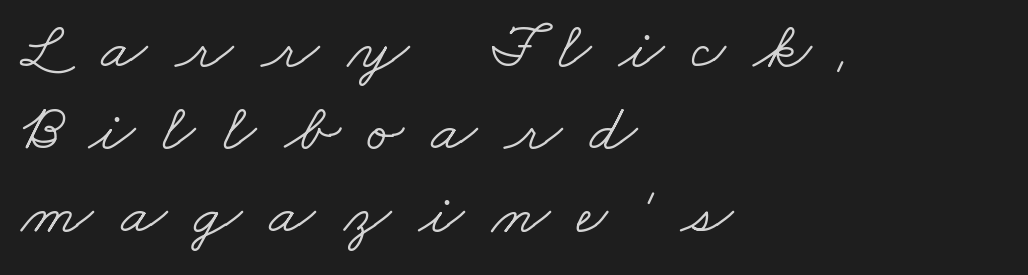
Q: Is the text bold? A: No.
Q: Is the typeface a serif or a sans-serif typeface? A: Serif.
Q: Is the text underlined? A: No.
Q: How is the paragraph aligned? A: Left-aligned.
Q: Is the spacing between letters normal or unusually wide? A: Unusually wide.
Q: Width (condensed, normal, or wide)? A: Wide.
Q: Stroke contrast? A: Low.
Q: x-height? A: Small.
Q: Monospaced? A: No.
